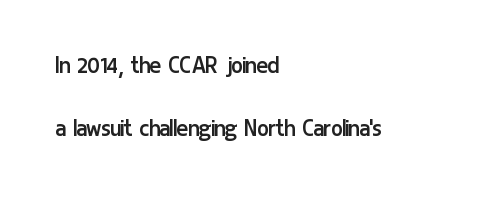
The image shows 27 px text type, upright; set left-aligned, loose line spacing (2.34x), normal letter spacing, not underlined.
